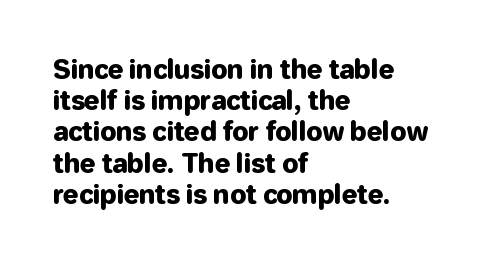
The image shows 26 px text type, upright; set left-aligned, line spacing 1.2x, normal letter spacing, not underlined.
